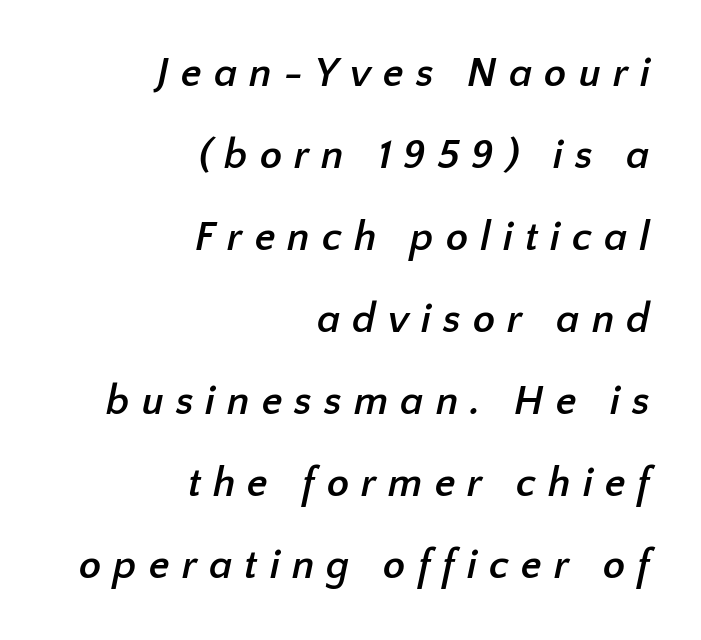
Here the designer chose a conventional face with non-uniform glyph widths. These lines are set flush right with a ragged left edge. The space directly below the letters is spotless. Regarding leading, the lines here are spaced well apart. Strong, thick strokes mark this as bold type.
